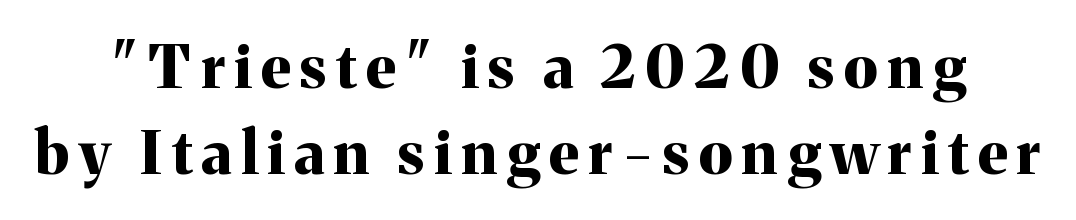
{"serif": "yes", "italic": "no", "bold": "yes", "weight": "bold", "width": "normal", "stroke_contrast": "medium", "x_height": "medium", "monospaced": "no", "underline": "no", "line_spacing": "normal", "line_spacing_ratio": 1.44, "glyph_px": 60}
